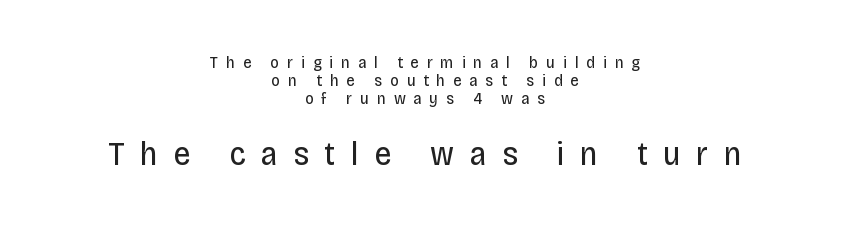
The image shows 34 px regular-weight, condensed sans-serif type, upright; set centered, tight line spacing (1.05x), unusually wide letter spacing (+0.46 em), not underlined; the second (bottom) block is 2.0x larger; low stroke contrast and a large x-height.
